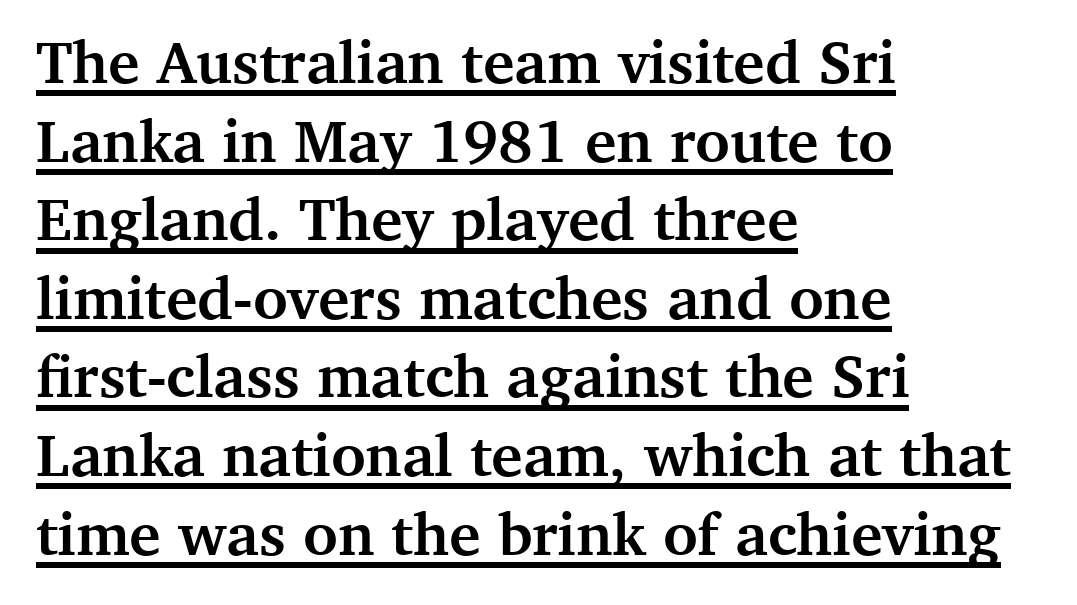
Inter-character spacing is left at the font's built-in metrics. Check the space under the baseline: a stroke is drawn there. How would I describe the line gaps? Plain and ordinary. Every row of glyphs begins at an identical x-position on the left.
